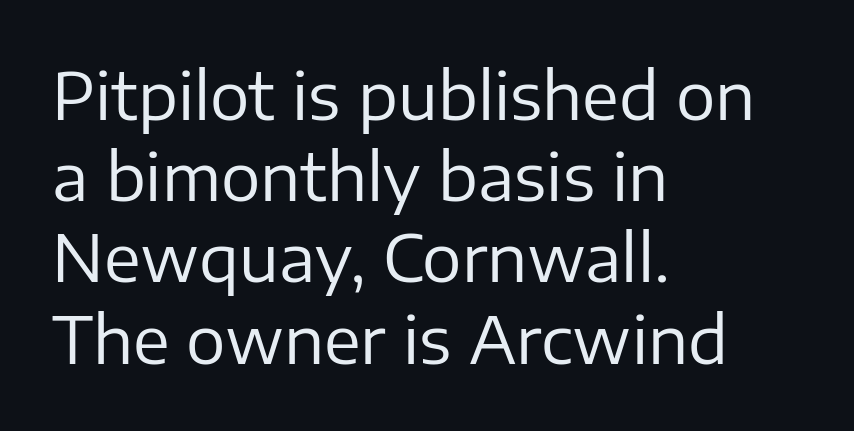
{"serif": "no", "italic": "no", "bold": "no", "weight": "regular", "width": "normal", "stroke_contrast": "low", "x_height": "medium", "monospaced": "no", "underline": "no", "align": "left", "line_spacing_ratio": 1.23, "letter_spacing": "normal", "letter_spacing_em": 0.0, "glyph_px": 66}
